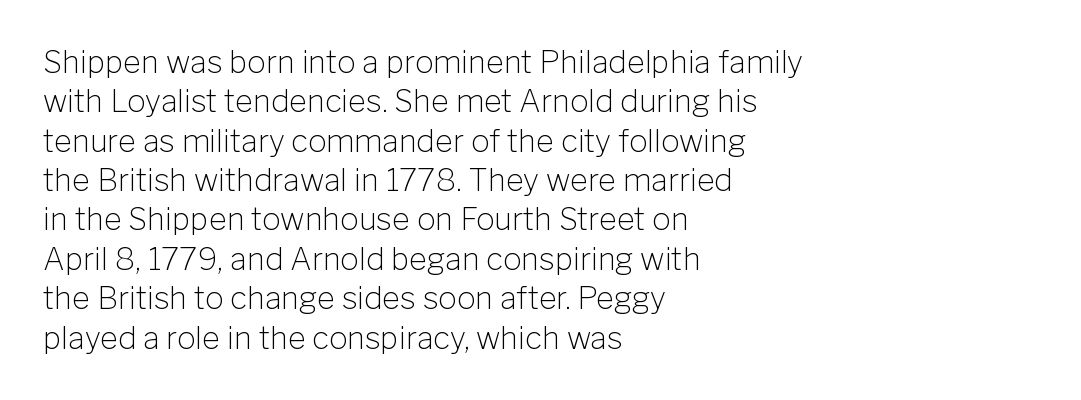
Q: Is the text bold? A: No.
Q: Is the text italic (slanted)? A: No, it is upright.
Q: Is the typeface a serif or a sans-serif typeface? A: Sans-serif.
Q: Is the text underlined? A: No.
Q: How is the paragraph aligned? A: Left-aligned.
Q: Is the spacing between letters normal or unusually wide? A: Normal.
Q: Is the spacing between lines tight, normal or loose? A: Normal.
Q: Width (condensed, normal, or wide)? A: Normal.
Q: Stroke contrast? A: Low.
Q: x-height? A: Medium.
Q: Monospaced? A: No.
